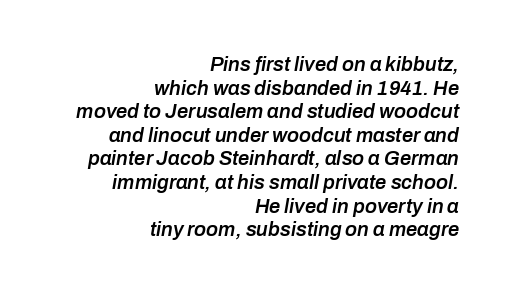
The image shows 20 px text type, italic (leaning right); set right-aligned, line spacing 1.18x, normal letter spacing, not underlined.
